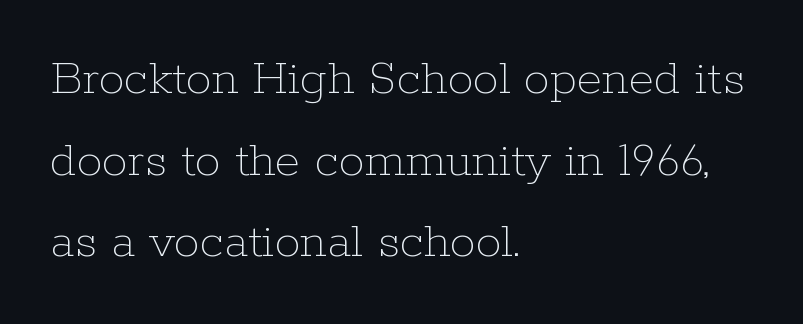
Q: Is the text bold? A: No.
Q: Is the text italic (slanted)? A: No, it is upright.
Q: Is the text underlined? A: No.
Q: How is the paragraph aligned? A: Left-aligned.
Q: Is the spacing between letters normal or unusually wide? A: Normal.
Q: Is the spacing between lines tight, normal or loose? A: Normal.
Q: Width (condensed, normal, or wide)? A: Normal.
Q: Stroke contrast? A: Low.
Q: x-height? A: Medium.
Q: Monospaced? A: No.
